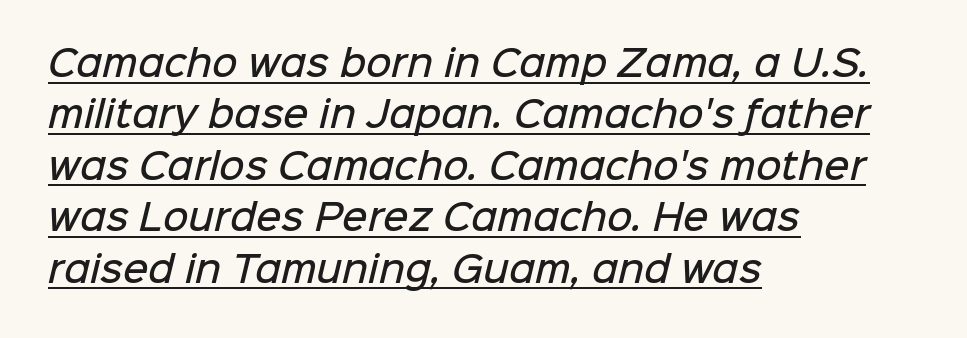
The image shows 35 px semibold sans-serif type; set left-aligned, normal line spacing (1.47x), normal letter spacing, underlined; low stroke contrast and a medium x-height.
